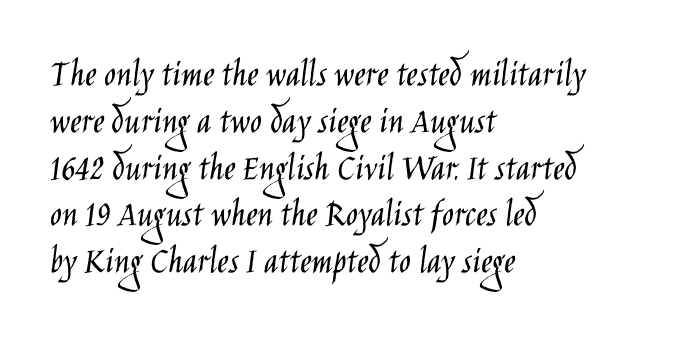
{"serif": "no", "bold": "no", "weight": "light", "width": "condensed", "stroke_contrast": "low", "x_height": "large", "monospaced": "no", "underline": "no", "align": "left", "line_spacing_ratio": 1.2, "letter_spacing": "normal", "letter_spacing_em": 0.0, "glyph_px": 39}
